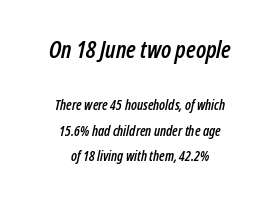
The emphasis by scale lands on block number one, above. Has an underline been added? It has not. The lines are quadded center. Letter spacing: default.
